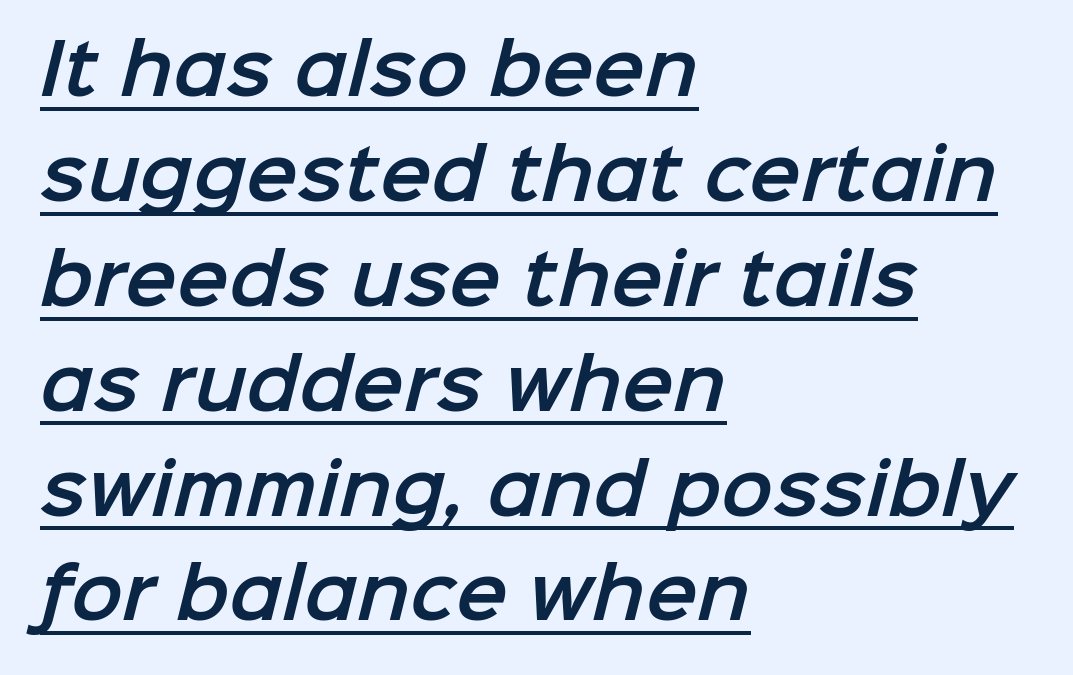
Default kerning and tracking; the words read as compact shapes. Does the type have serifs? No, each stem ends abruptly. Looks like regular typesetting: each glyph gets only the width it needs. Line starts are locked; line ends wander. Caption: lettering with a line underneath.
